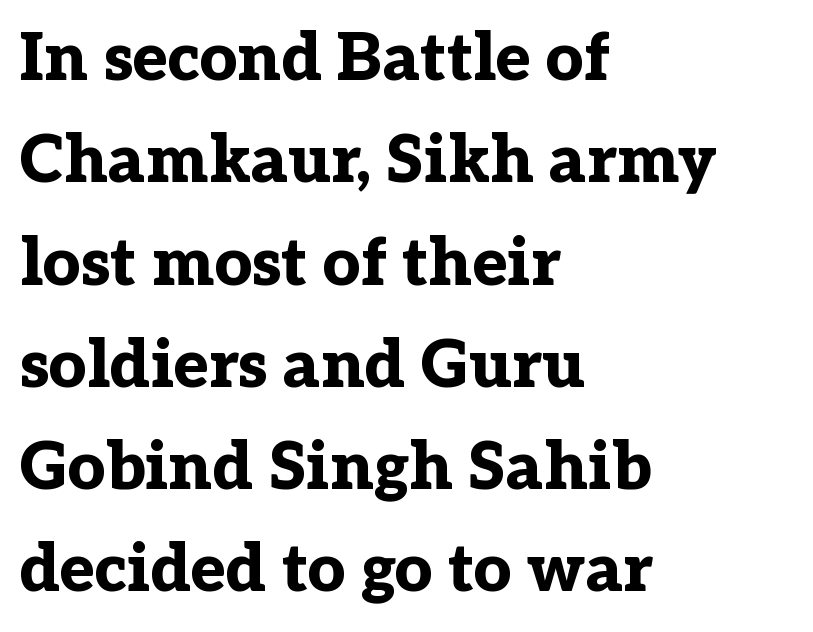
Q: Is the text bold? A: Yes.
Q: Is the text italic (slanted)? A: No, it is upright.
Q: Is the typeface a serif or a sans-serif typeface? A: Serif.
Q: Is the text underlined? A: No.
Q: How is the paragraph aligned? A: Left-aligned.
Q: Is the spacing between letters normal or unusually wide? A: Normal.
Q: Is the spacing between lines tight, normal or loose? A: Normal.
Q: Width (condensed, normal, or wide)? A: Normal.
Q: Stroke contrast? A: Low.
Q: x-height? A: Medium.
Q: Monospaced? A: No.
